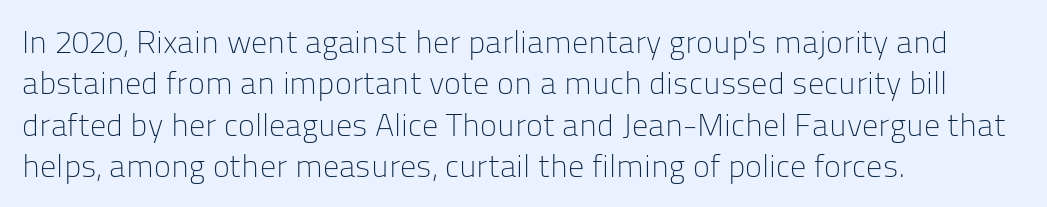
Q: Is the text bold? A: No.
Q: Is the text italic (slanted)? A: No, it is upright.
Q: Is the typeface a serif or a sans-serif typeface? A: Sans-serif.
Q: Is the text underlined? A: No.
Q: How is the paragraph aligned? A: Left-aligned.
Q: Is the spacing between letters normal or unusually wide? A: Normal.
Q: Is the spacing between lines tight, normal or loose? A: Normal.
Q: Width (condensed, normal, or wide)? A: Normal.
Q: Stroke contrast? A: Low.
Q: x-height? A: Medium.
Q: Monospaced? A: No.
